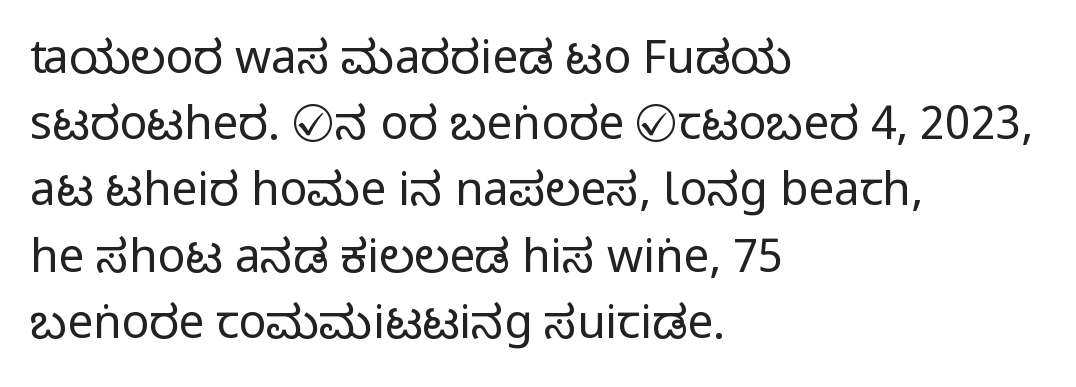
Do the letters lean? They stand straight. Notice how descenders clear the ascenders below comfortably — that's standard leading. Grotesque or geometric, the face here clearly has no serifs. Unbolded letterforms with no extra heft. The type is set solid horizontally, with unmodified tracking.
